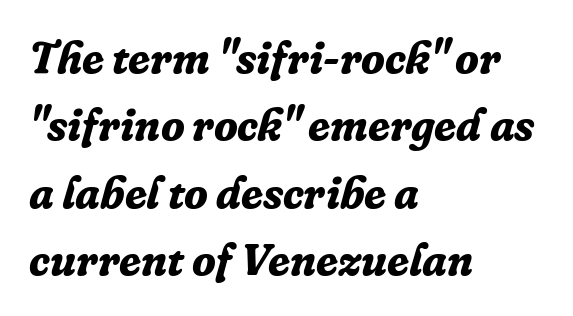
Are there feet on the stems? There are — it's a serif. The whole block is typeset with a tilt. Descender tails drop into unmarked territory. Heavy, bold letterforms. Is there much room between lines? A standard amount, neither cramped nor airy.
